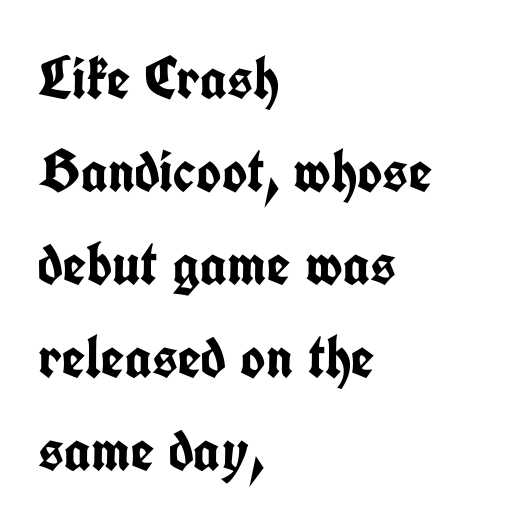
Q: Is the text bold? A: Yes.
Q: Is the text italic (slanted)? A: No, it is upright.
Q: Is the typeface a serif or a sans-serif typeface? A: Sans-serif.
Q: Is the text underlined? A: No.
Q: How is the paragraph aligned? A: Left-aligned.
Q: Is the spacing between letters normal or unusually wide? A: Normal.
Q: Is the spacing between lines tight, normal or loose? A: Normal.
Q: Width (condensed, normal, or wide)? A: Condensed.
Q: Stroke contrast? A: Low.
Q: x-height? A: Medium.
Q: Monospaced? A: No.
